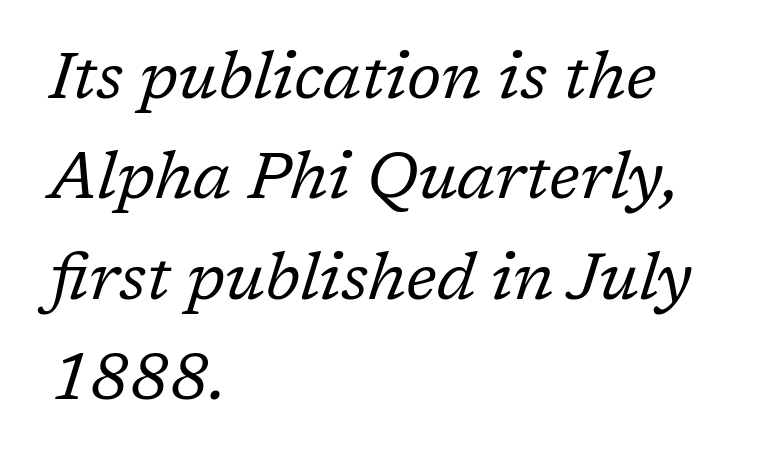
{"serif": "yes", "italic": "yes", "lean": "right", "slant_degrees": 17, "bold": "no", "weight": "regular", "width": "normal", "stroke_contrast": "low", "x_height": "medium", "monospaced": "no", "underline": "no", "align": "left", "line_spacing": "normal", "line_spacing_ratio": 1.52, "letter_spacing": "normal", "letter_spacing_em": 0.0, "glyph_px": 66}
